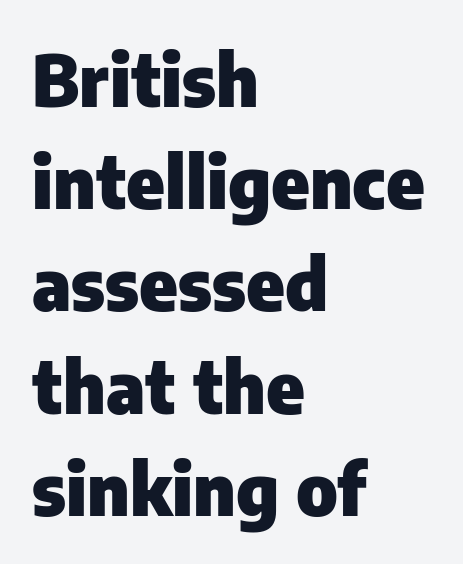
The image shows 72 px heavy sans-serif type, upright; set left-aligned, normal line spacing (1.42x), normal letter spacing, not underlined; low stroke contrast and a medium x-height.
